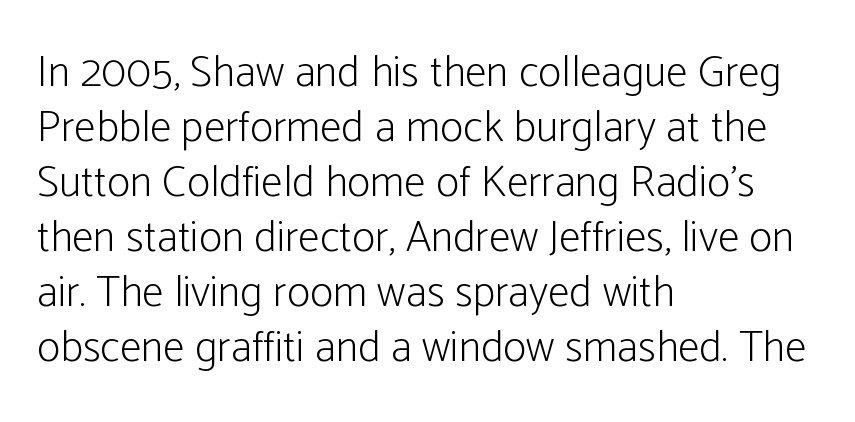
The image shows 44 px light, condensed sans-serif type, upright; set left-aligned, normal line spacing (1.25x), normal letter spacing, not underlined; low stroke contrast and a medium x-height.
